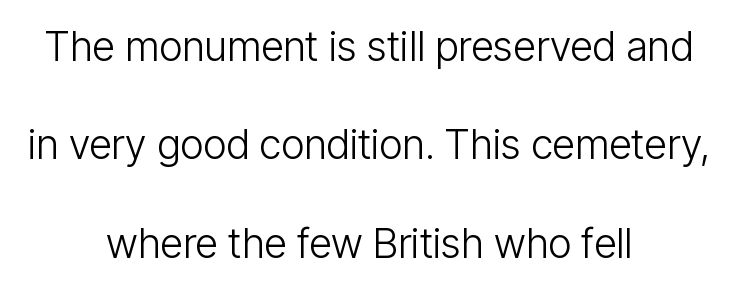
The image shows 41 px light, condensed sans-serif type, upright; set centered, loose line spacing (2.4x), normal letter spacing, not underlined; low stroke contrast and a medium x-height.
